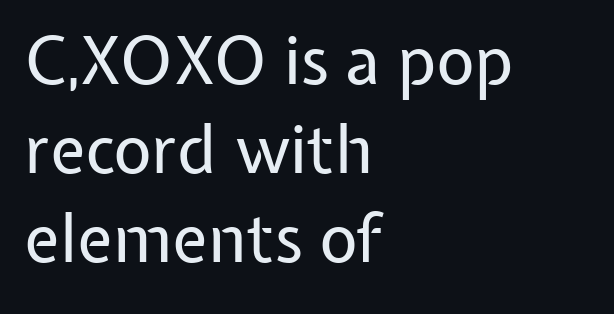
{"serif": "no", "italic": "no", "bold": "no", "weight": "regular", "width": "normal", "stroke_contrast": "low", "x_height": "medium", "monospaced": "no", "underline": "no", "align": "left", "line_spacing": "normal", "line_spacing_ratio": 1.35, "letter_spacing": "normal", "letter_spacing_em": 0.0, "glyph_px": 66}
